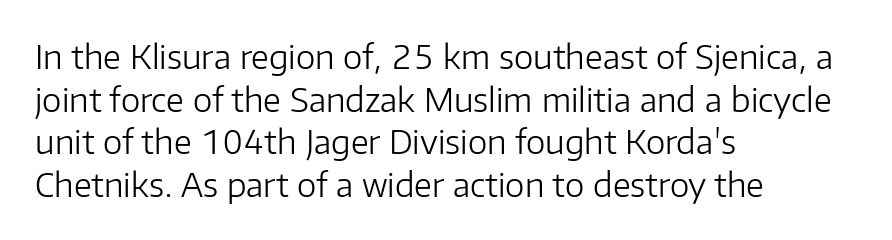
{"serif": "no", "italic": "no", "bold": "no", "weight": "light", "width": "normal", "stroke_contrast": "low", "x_height": "medium", "monospaced": "no", "underline": "no", "align": "left", "line_spacing": "normal", "line_spacing_ratio": 1.29, "letter_spacing": "normal", "letter_spacing_em": 0.0, "glyph_px": 33}
